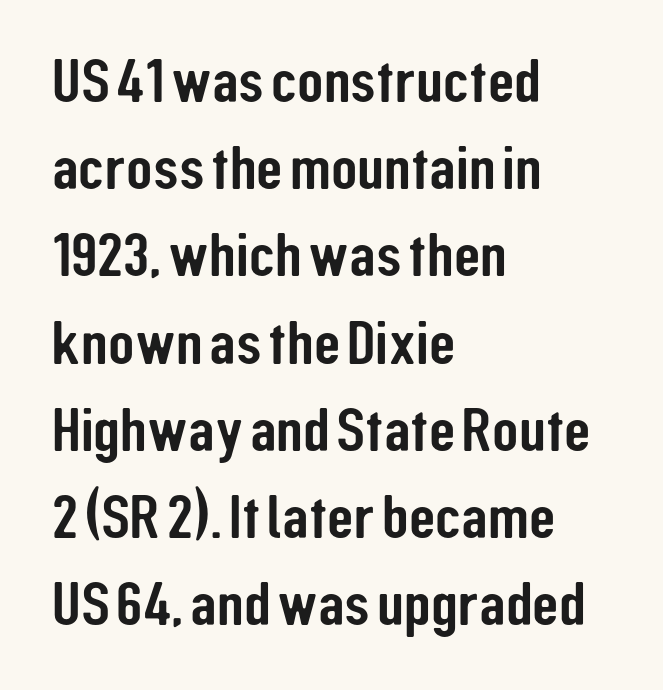
Q: Is the text italic (slanted)? A: No, it is upright.
Q: Is the typeface a serif or a sans-serif typeface? A: Sans-serif.
Q: Is the text underlined? A: No.
Q: How is the paragraph aligned? A: Left-aligned.
Q: Is the spacing between letters normal or unusually wide? A: Normal.
Q: Is the spacing between lines tight, normal or loose? A: Normal.
Q: Width (condensed, normal, or wide)? A: Condensed.
Q: Stroke contrast? A: Low.
Q: x-height? A: Medium.
Q: Monospaced? A: No.
